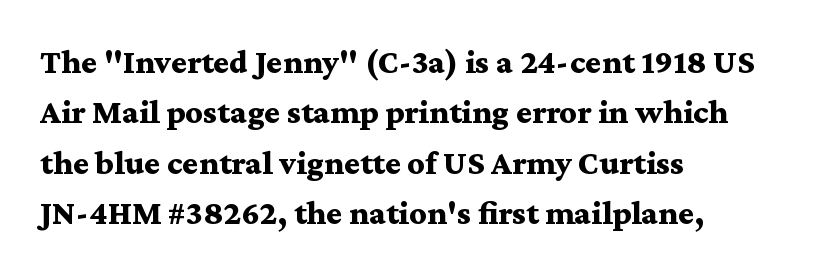
{"serif": "yes", "italic": "no", "bold": "yes", "weight": "bold", "width": "wide", "stroke_contrast": "medium", "x_height": "medium", "monospaced": "no", "underline": "no", "align": "left", "line_spacing": "normal", "line_spacing_ratio": 1.48, "letter_spacing": "normal", "letter_spacing_em": 0.0, "glyph_px": 34}
